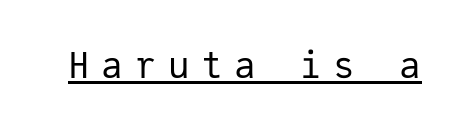
Unlike italic type, these characters show no tilt at all. Every character here occupies the same horizontal width, giving the sample a typewriter-like rhythm. Students, note that the glyphs here are deliberately spaced far apart. The letters carry no serifs — their stems end cleanly without finishing strokes. Nothing heavy about these letters — not bold at all.
